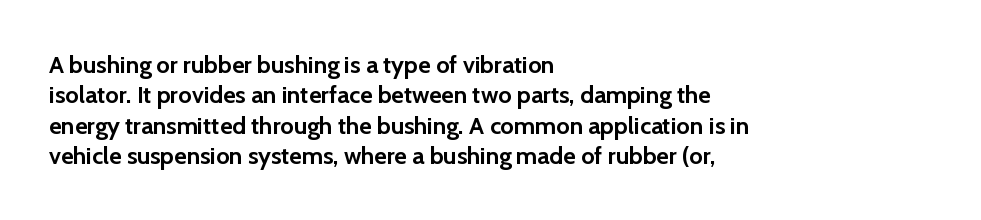
The image shows 24 px bold type, upright; set left-aligned, normal line spacing (1.27x), normal letter spacing, not underlined.
